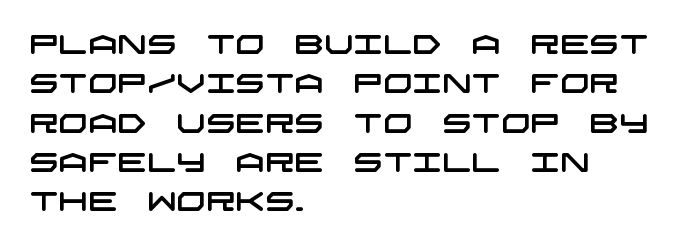
Bare-footed words on every line. There is no visible air inserted between adjacent glyphs. One-word summary of the alignment: left. Baseline-to-baseline distance is the conventional proportion of letter height.
